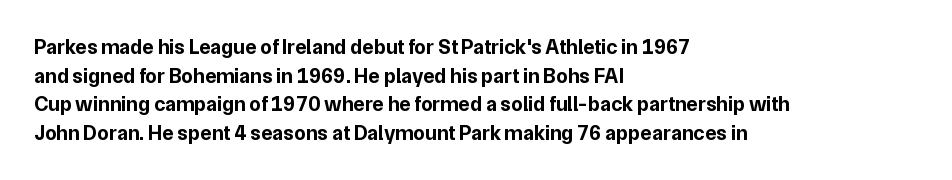
The image shows 21 px bold type, upright; set left-aligned, normal line spacing (1.36x), normal letter spacing, not underlined.
